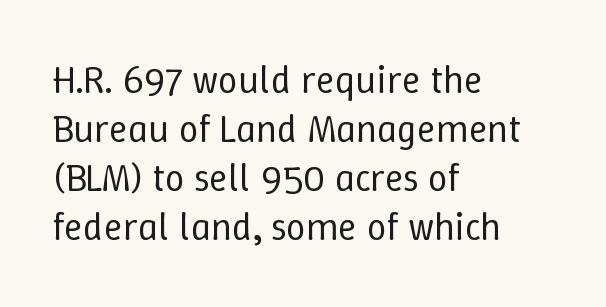
Q: Is the text bold? A: No.
Q: Is the text italic (slanted)? A: No, it is upright.
Q: Is the text underlined? A: No.
Q: How is the paragraph aligned? A: Left-aligned.
Q: Is the spacing between letters normal or unusually wide? A: Normal.
Q: Is the spacing between lines tight, normal or loose? A: Normal.
Q: Width (condensed, normal, or wide)? A: Normal.
Q: Stroke contrast? A: Low.
Q: x-height? A: Medium.
Q: Monospaced? A: No.
